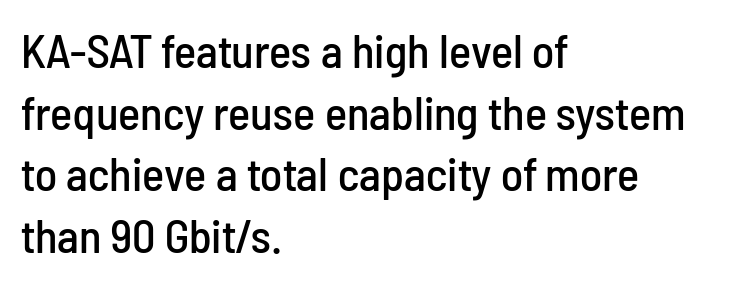
The rendering keeps characters at their native spacing. Only glyphs here, with clear space below each row. Nope, not italic — everything's standing straight. Each letter keeps its own natural width here, so spacing adapts to shape.
